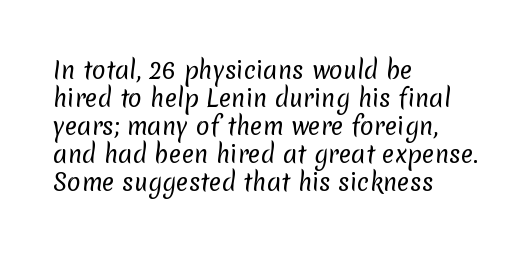
The image shows 23 px text type; set left-aligned, line spacing 1.22x, normal letter spacing, not underlined.
